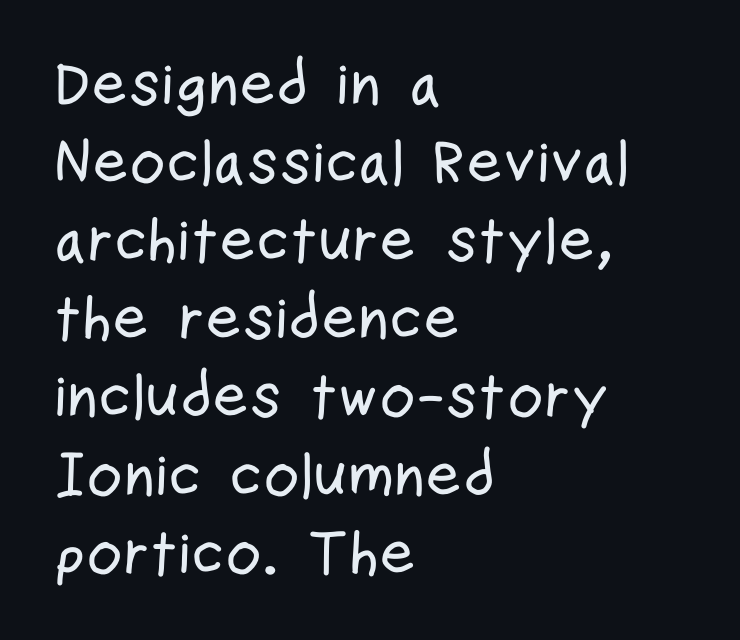
The image shows 62 px condensed sans-serif type, upright; set left-aligned, normal line spacing (1.26x), normal letter spacing, not underlined; low stroke contrast and a medium x-height.
